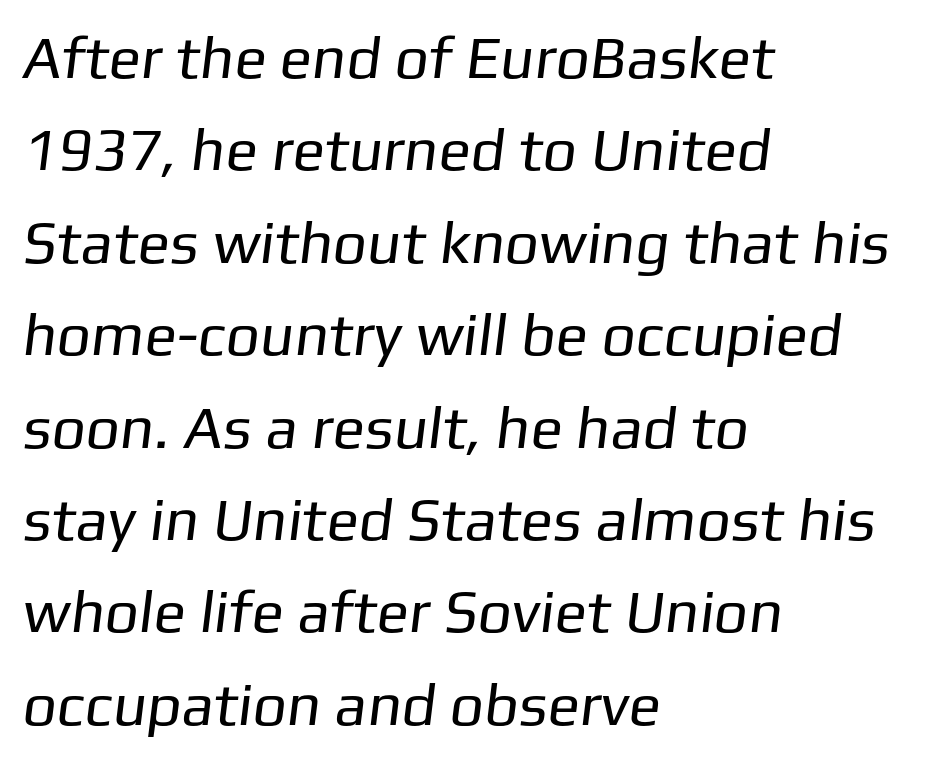
The font sits on the lighter half of the weight spectrum, regular included. Teacher's note: observe the even left margin — that is flush-left alignment. These lines sit exactly where default settings would place them. A sans-serif font was chosen for this passage.
